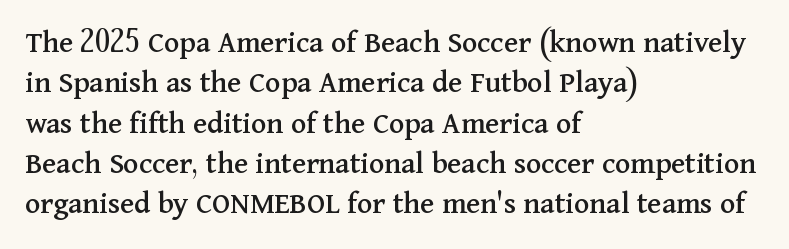
{"serif": "yes", "italic": "no", "width": "normal", "stroke_contrast": "medium", "x_height": "medium", "monospaced": "no", "underline": "no", "align": "left", "line_spacing": "normal", "line_spacing_ratio": 1.26, "letter_spacing": "normal", "letter_spacing_em": 0.0, "glyph_px": 32}
